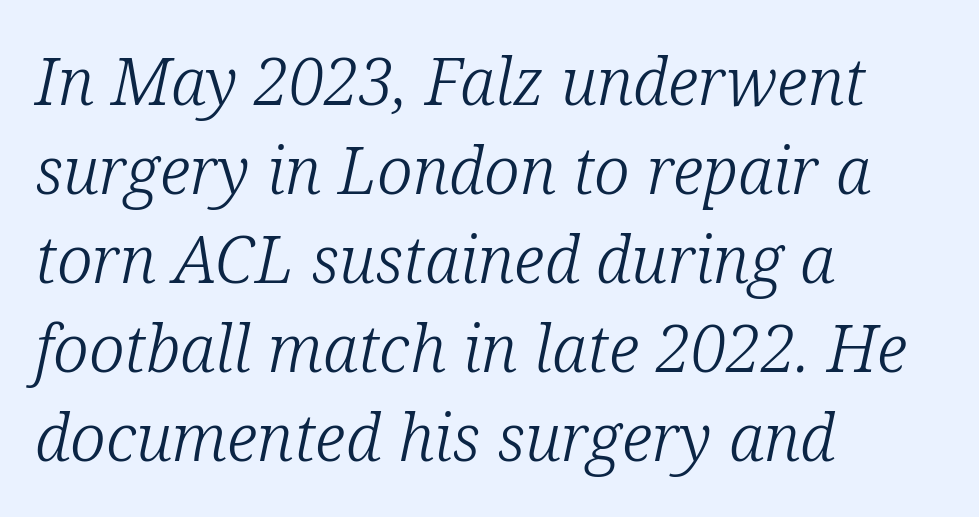
The image shows 65 px light serif type, italic (leaning right); set left-aligned, normal line spacing (1.37x), normal letter spacing, not underlined; low stroke contrast and a medium x-height.
